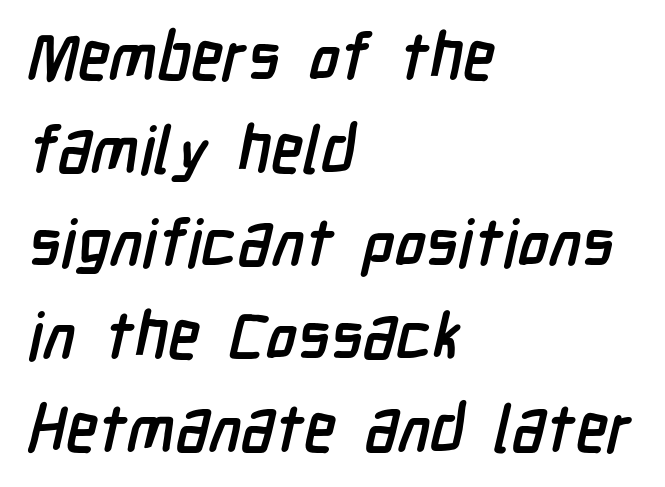
{"serif": "no", "bold": "yes", "weight": "semibold", "width": "condensed", "stroke_contrast": "low", "x_height": "medium", "monospaced": "no", "underline": "no", "align": "left", "line_spacing": "normal", "line_spacing_ratio": 1.43, "letter_spacing": "normal", "letter_spacing_em": 0.0, "glyph_px": 65}
